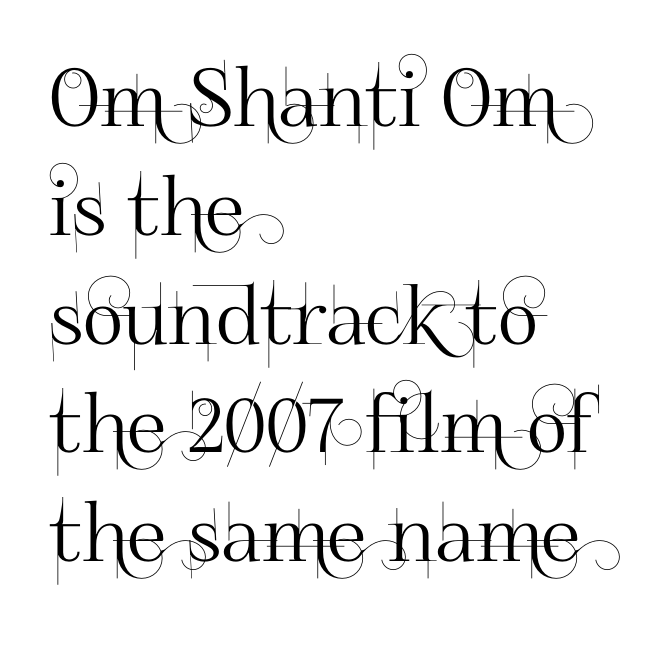
{"serif": "no", "italic": "no", "width": "normal", "stroke_contrast": "high", "x_height": "small", "monospaced": "no", "underline": "no", "align": "left", "line_spacing": "normal", "line_spacing_ratio": 1.36, "letter_spacing": "normal", "letter_spacing_em": 0.0, "glyph_px": 80}
